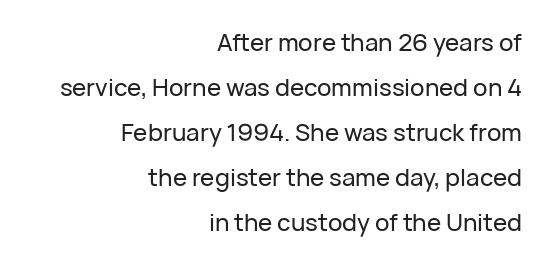
The image shows 24 px text type, upright; set right-aligned, line spacing 1.88x, normal letter spacing, not underlined.
